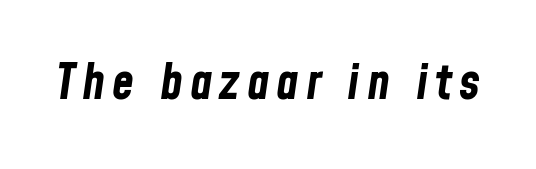
Q: Is the text bold? A: Yes.
Q: Is the text italic (slanted)? A: Yes, it leans right by about 8 degrees.
Q: Is the text underlined? A: No.
Q: Width (condensed, normal, or wide)? A: Condensed.
Q: Stroke contrast? A: Low.
Q: x-height? A: Medium.
Q: Monospaced? A: No.
